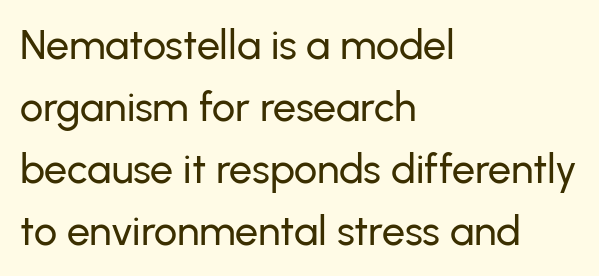
How are the letters spaced? Ordinarily, with no added tracking. A typesetter would call this leading conventional body-copy spacing. Just letters on the line, the space beneath them empty. The face used here is a sans, in the tradition of grotesques and geometrics. The passage shown is typed in a proportional face where columns would drift. Posture: straight, roman, zero tilt.
